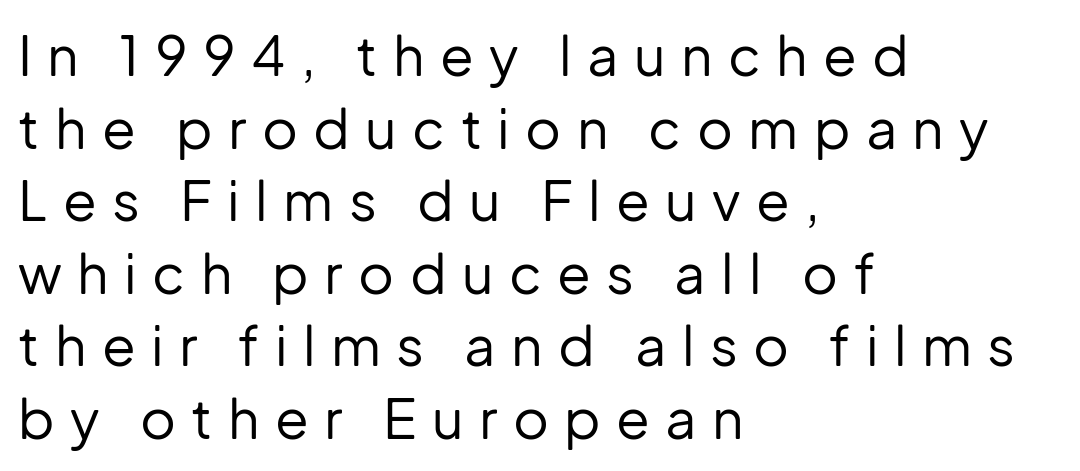
A student would call this left alignment; a typographer would say flush left, rag right. No feet cap the strokes, marking this as sans-serif type. No heavy texture on the line: the type isn't bold. These lines have a slow, spaced-out rhythm from letter to letter. This rendering features lettering with no underline.
